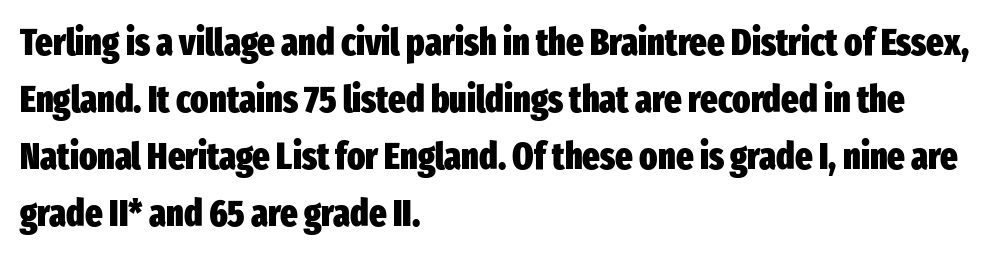
{"serif": "no", "italic": "no", "bold": "yes", "weight": "heavy", "width": "condensed", "stroke_contrast": "low", "x_height": "medium", "monospaced": "no", "underline": "no", "align": "left", "line_spacing": "normal", "line_spacing_ratio": 1.54, "letter_spacing": "normal", "letter_spacing_em": 0.0, "glyph_px": 37}
